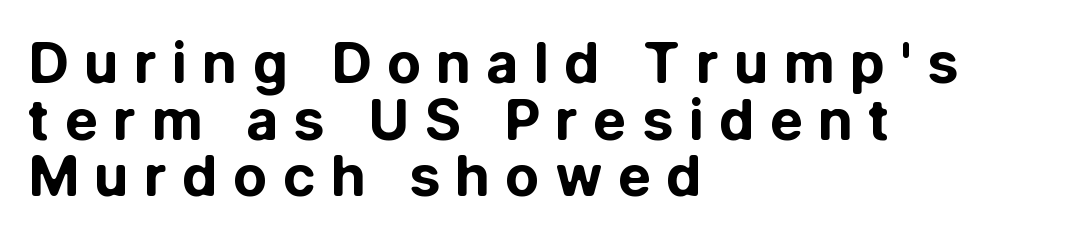
Q: Is the text bold? A: Yes.
Q: Is the text italic (slanted)? A: No, it is upright.
Q: Is the typeface a serif or a sans-serif typeface? A: Sans-serif.
Q: Is the text underlined? A: No.
Q: How is the paragraph aligned? A: Left-aligned.
Q: Is the spacing between letters normal or unusually wide? A: Unusually wide.
Q: Is the spacing between lines tight, normal or loose? A: Tight.
Q: Width (condensed, normal, or wide)? A: Normal.
Q: Stroke contrast? A: Low.
Q: x-height? A: Medium.
Q: Monospaced? A: No.
